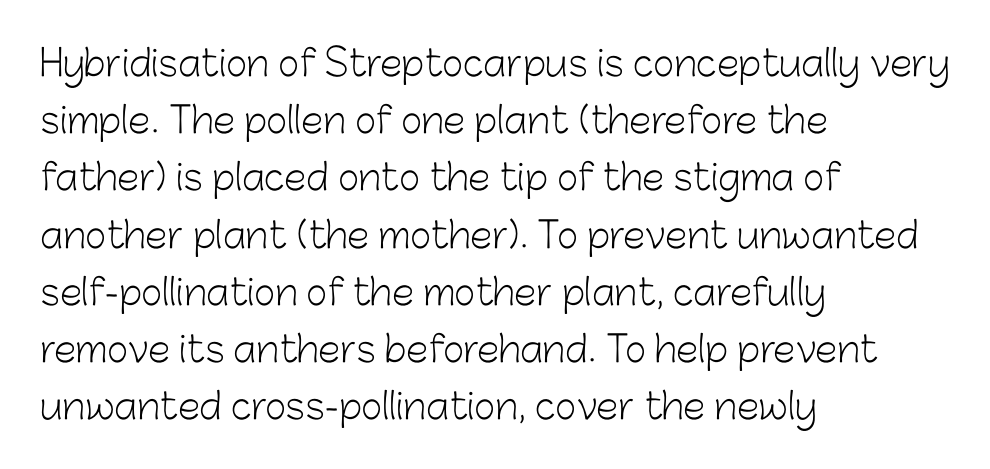
The image shows 36 px light sans-serif type, upright; set left-aligned, normal line spacing (1.59x), normal letter spacing, not underlined; low stroke contrast and a medium x-height.
